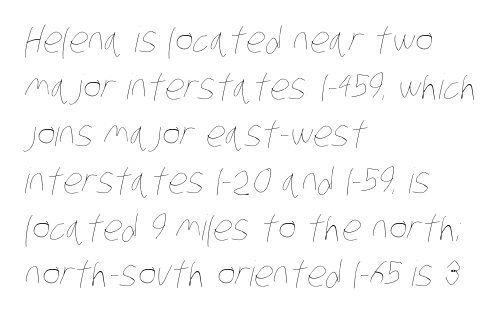
{"bold": "no", "weight": "thin", "width": "condensed", "stroke_contrast": "low", "x_height": "large", "monospaced": "no", "underline": "no", "align": "left", "line_spacing": "normal", "line_spacing_ratio": 1.34, "letter_spacing": "normal", "letter_spacing_em": 0.0, "glyph_px": 35}
